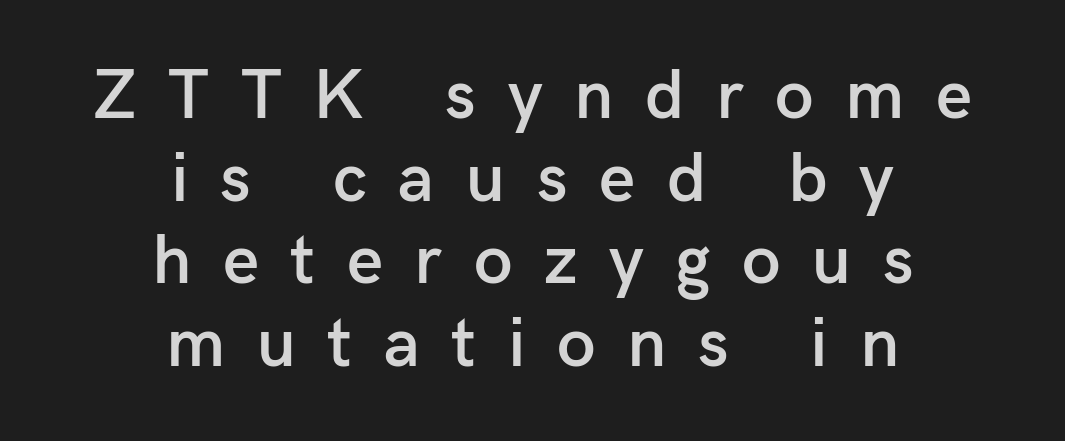
The image shows 70 px semibold sans-serif type, upright; set centered, line spacing 1.18x, unusually wide letter spacing (+0.45 em), not underlined; low stroke contrast and a medium x-height.
